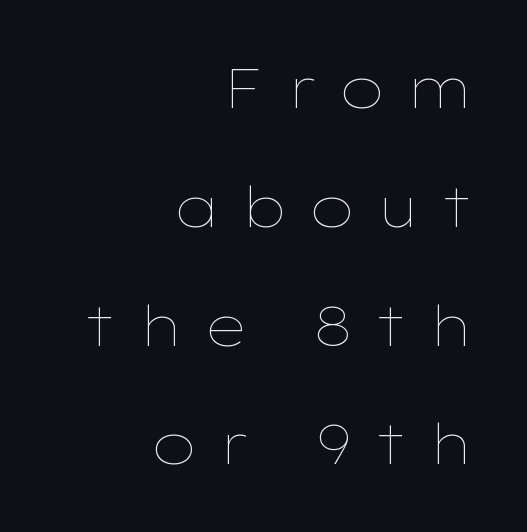
Inter-character spacing is expanded well beyond the font's built-in metrics. Line spacing here is loose. Underline: absent. The lines in this sample share a right terminus and differ only in where they begin. Notice how the stems are strictly vertical — no italics here. You could not count columns in this text — the font is proportionally spaced.
